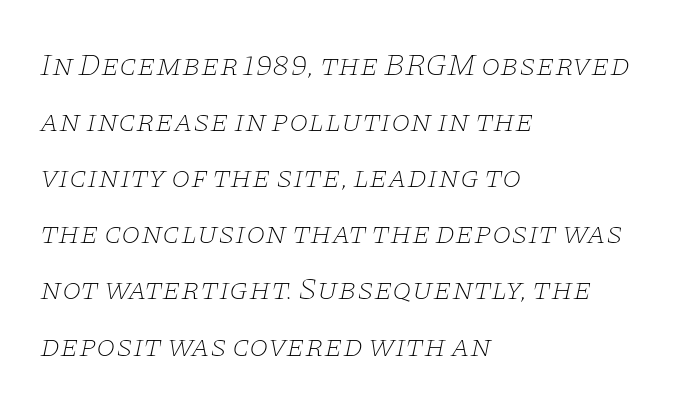
Character widths vary here, with narrow letters taking less room than wide ones. Observe the lean: these are italic letterforms. Check where the strokes stop: tiny serifs finish them off. These glyphs show unthickened strokes, regular width or finer. A clean baseline with only descenders dipping below it. Reading down the block, your eye returns to a fixed left position each line.
